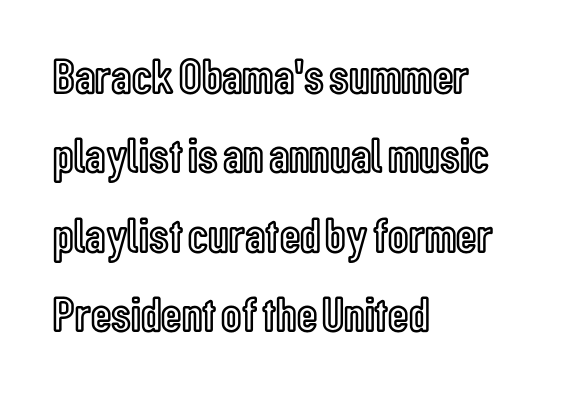
Underline: absent. Style check: upright. Each new line begins a customary step beneath the previous one. The passage is arranged the way most books set body copy — flush left. Think of a printed novel: that variable character pitch is what you see here.
